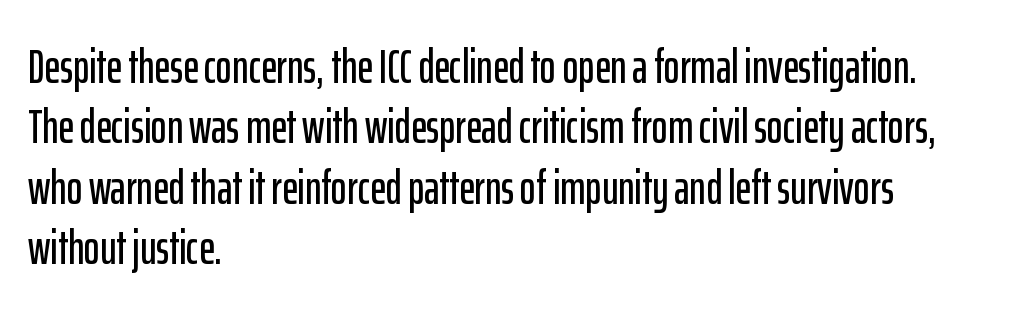
Q: Is the text italic (slanted)? A: No, it is upright.
Q: Is the typeface a serif or a sans-serif typeface? A: Sans-serif.
Q: Is the text underlined? A: No.
Q: How is the paragraph aligned? A: Left-aligned.
Q: Is the spacing between letters normal or unusually wide? A: Normal.
Q: Is the spacing between lines tight, normal or loose? A: Normal.
Q: Width (condensed, normal, or wide)? A: Condensed.
Q: Stroke contrast? A: Low.
Q: x-height? A: Medium.
Q: Monospaced? A: No.
